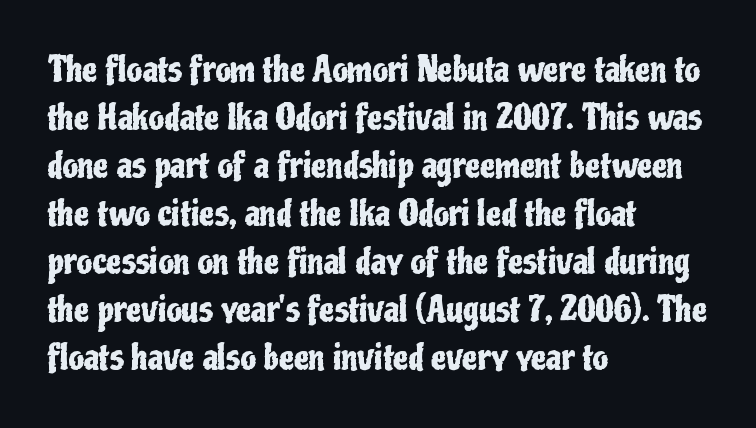
Q: Is the text italic (slanted)? A: No, it is upright.
Q: Is the typeface a serif or a sans-serif typeface? A: Sans-serif.
Q: Is the text underlined? A: No.
Q: How is the paragraph aligned? A: Left-aligned.
Q: Is the spacing between letters normal or unusually wide? A: Normal.
Q: Is the spacing between lines tight, normal or loose? A: Normal.
Q: Width (condensed, normal, or wide)? A: Condensed.
Q: Stroke contrast? A: Low.
Q: x-height? A: Medium.
Q: Monospaced? A: No.
